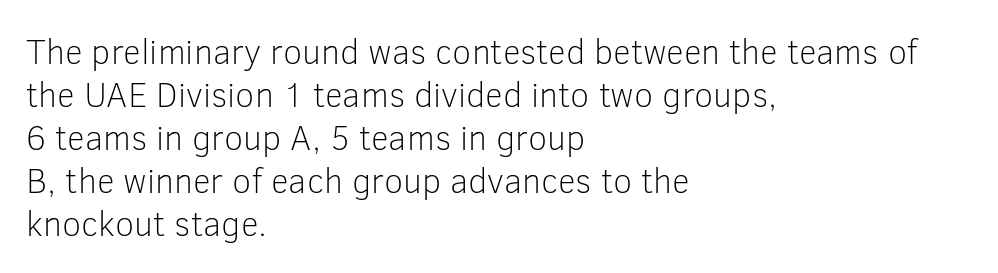
{"serif": "no", "italic": "no", "bold": "no", "weight": "light", "width": "normal", "stroke_contrast": "low", "x_height": "medium", "monospaced": "no", "underline": "no", "align": "left", "line_spacing_ratio": 1.23, "letter_spacing": "normal", "letter_spacing_em": 0.0, "glyph_px": 35}
